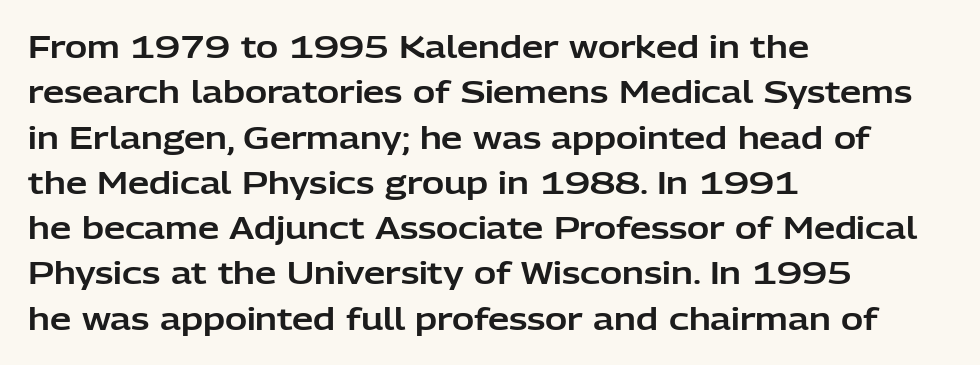
The image shows 30 px sans-serif type, upright; set left-aligned, normal line spacing (1.51x), normal letter spacing, not underlined; low stroke contrast and a medium x-height.
